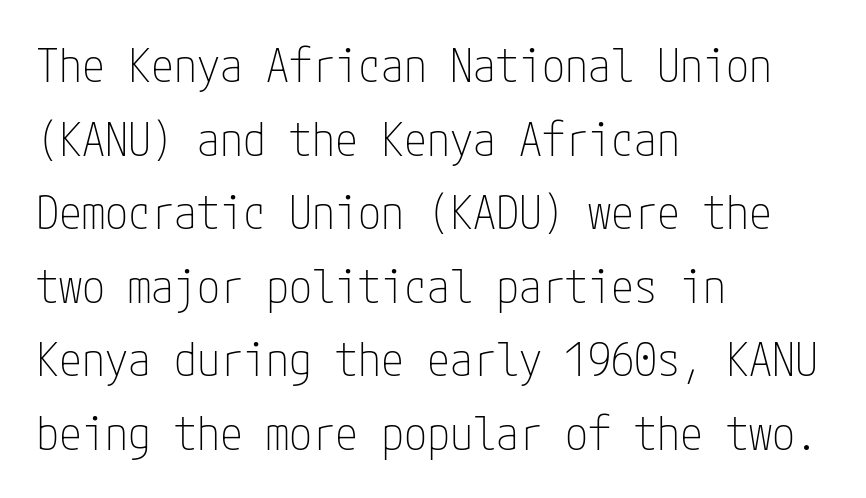
Q: Is the text bold? A: No.
Q: Is the text italic (slanted)? A: No, it is upright.
Q: Is the typeface a serif or a sans-serif typeface? A: Sans-serif.
Q: Is the text underlined? A: No.
Q: How is the paragraph aligned? A: Left-aligned.
Q: Is the spacing between letters normal or unusually wide? A: Normal.
Q: Is the spacing between lines tight, normal or loose? A: Normal.
Q: Width (condensed, normal, or wide)? A: Condensed.
Q: Stroke contrast? A: Low.
Q: x-height? A: Medium.
